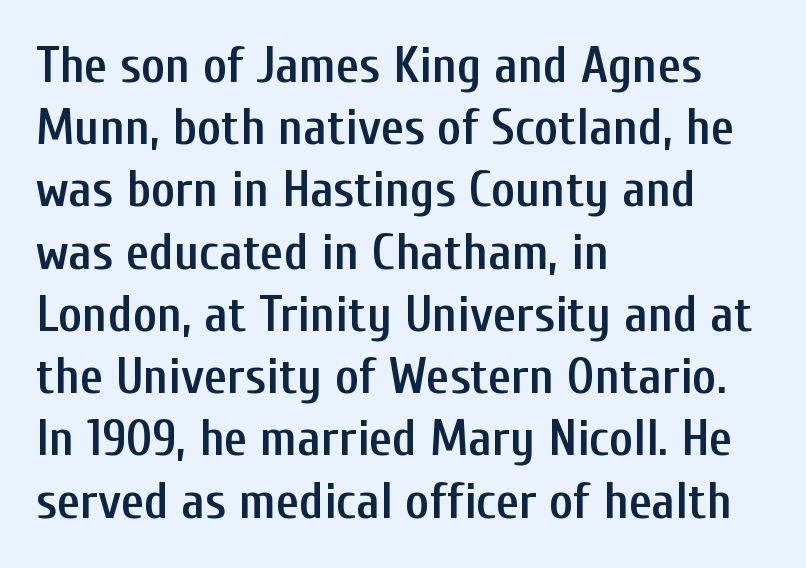
The setting favours the left margin, as ordinary paragraphs usually do. Serifs: no, the terminals of the letterforms are clean. These lines are rendered in a variable-pitch font. Tracking here is standard; glyphs follow each other at the usual distance.
